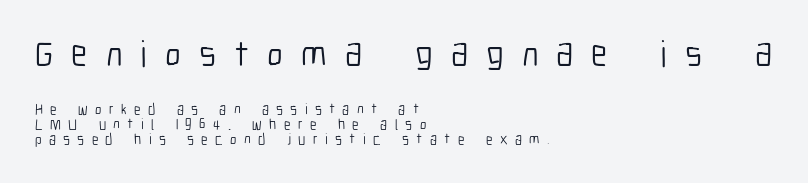
Q: Is the text bold? A: No.
Q: Is the text italic (slanted)? A: No, it is upright.
Q: Is the typeface a serif or a sans-serif typeface? A: Sans-serif.
Q: Is the text underlined? A: No.
Q: How is the paragraph aligned? A: Left-aligned.
Q: Is the spacing between letters normal or unusually wide? A: Unusually wide.
Q: Is the spacing between lines tight, normal or loose? A: Tight.
Q: Which block of text is set in a larger size, the first (top) or the second (bottom)? A: The first (top) one.
Q: Width (condensed, normal, or wide)? A: Condensed.
Q: Stroke contrast? A: Low.
Q: x-height? A: Medium.
Q: Monospaced? A: No.
